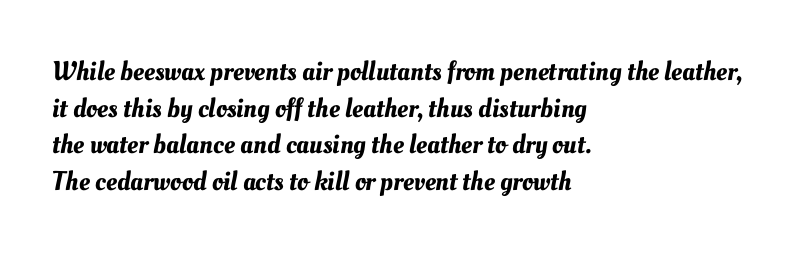
The area under the type is left untouched. Line beginnings align vertically; line endings do not. Each new line begins a customary step beneath the previous one. Nothing unusual about the tracking: characters are spaced as the font intends.
